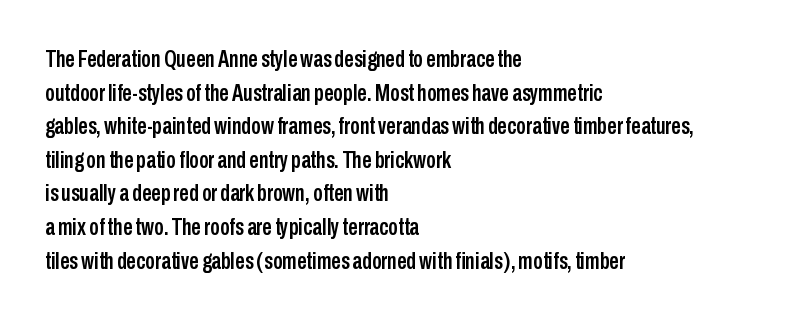
The image shows 24 px text type, upright; set left-aligned, normal line spacing (1.4x), normal letter spacing, not underlined.
